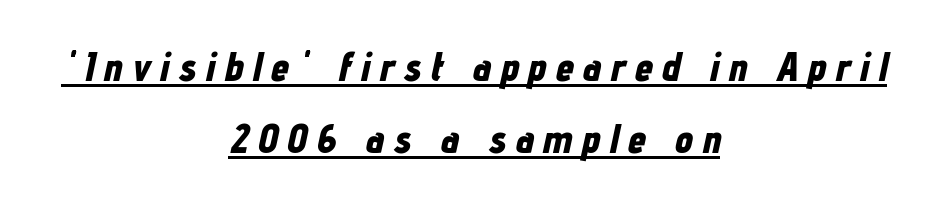
The image shows 41 px bold, condensed type, italic (leaning right); set centered, line spacing 1.75x, unusually wide letter spacing (+0.22 em), underlined; low stroke contrast and a medium x-height.
